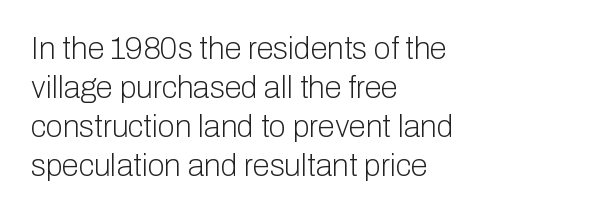
Q: Is the text bold? A: No.
Q: Is the text italic (slanted)? A: No, it is upright.
Q: Is the typeface a serif or a sans-serif typeface? A: Sans-serif.
Q: Is the text underlined? A: No.
Q: How is the paragraph aligned? A: Left-aligned.
Q: Is the spacing between letters normal or unusually wide? A: Normal.
Q: Is the spacing between lines tight, normal or loose? A: Normal.
Q: Width (condensed, normal, or wide)? A: Normal.
Q: Stroke contrast? A: Low.
Q: x-height? A: Medium.
Q: Monospaced? A: No.
